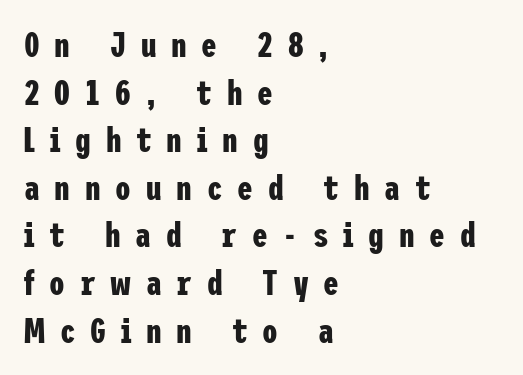
This rendering employs a face without finishing strokes, i.e., a sans-serif. Baseline-to-baseline distance is the conventional proportion of letter height. Heft: maximum for text — a bold. Every character sits straight up, as roman type does. Someone cranked the tracking dial way up on this one. The gap between lines stays unmarked.
